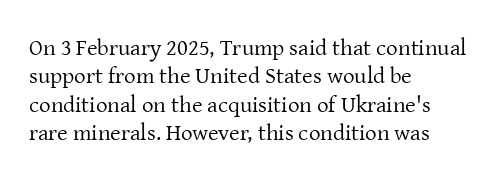
Q: Is the text bold? A: No.
Q: Is the text italic (slanted)? A: No, it is upright.
Q: Is the text underlined? A: No.
Q: How is the paragraph aligned? A: Left-aligned.
Q: Is the spacing between letters normal or unusually wide? A: Normal.
